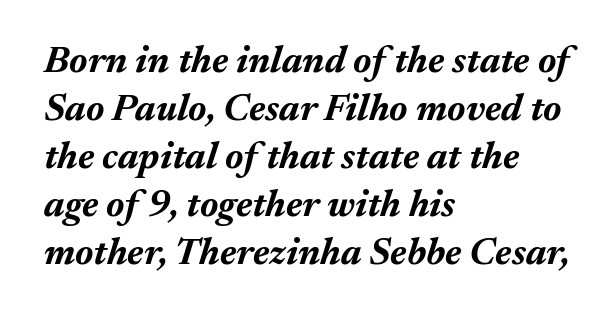
{"italic": "yes", "lean": "right", "slant_degrees": 17, "bold": "yes", "weight": "bold", "width": "normal", "stroke_contrast": "medium", "x_height": "medium", "monospaced": "no", "underline": "no", "align": "left", "line_spacing": "normal", "line_spacing_ratio": 1.26, "letter_spacing": "normal", "letter_spacing_em": 0.0, "glyph_px": 38}
